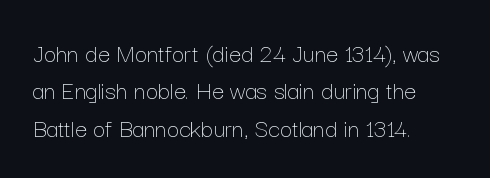
Q: Is the text bold? A: No.
Q: Is the text italic (slanted)? A: No, it is upright.
Q: Is the text underlined? A: No.
Q: How is the paragraph aligned? A: Left-aligned.
Q: Is the spacing between letters normal or unusually wide? A: Normal.
Q: Is the spacing between lines tight, normal or loose? A: Normal.
